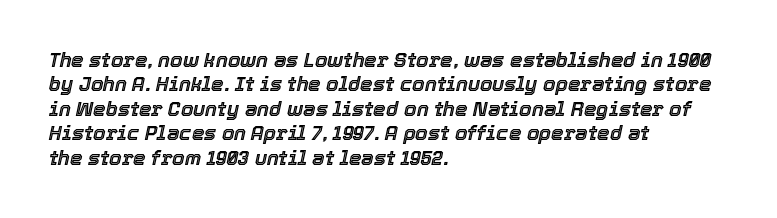
Q: Is the text italic (slanted)? A: Yes, it leans right by about 12 degrees.
Q: Is the text underlined? A: No.
Q: How is the paragraph aligned? A: Left-aligned.
Q: Is the spacing between letters normal or unusually wide? A: Normal.
